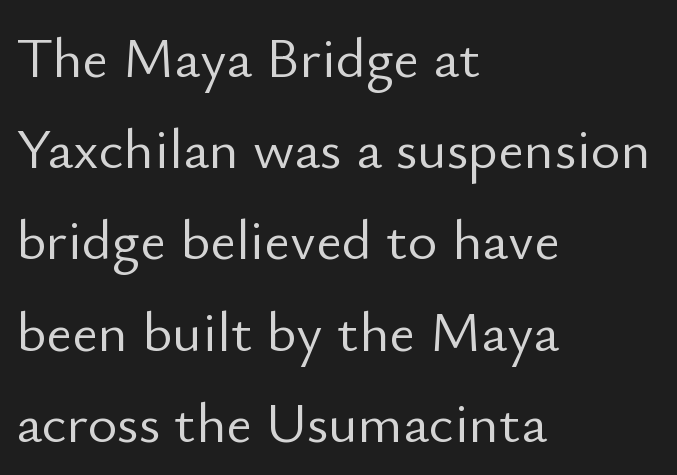
Q: Is the text bold? A: No.
Q: Is the text italic (slanted)? A: No, it is upright.
Q: Is the typeface a serif or a sans-serif typeface? A: Sans-serif.
Q: Is the text underlined? A: No.
Q: How is the paragraph aligned? A: Left-aligned.
Q: Is the spacing between letters normal or unusually wide? A: Normal.
Q: Is the spacing between lines tight, normal or loose? A: Normal.
Q: Width (condensed, normal, or wide)? A: Normal.
Q: Stroke contrast? A: Low.
Q: x-height? A: Small.
Q: Monospaced? A: No.
